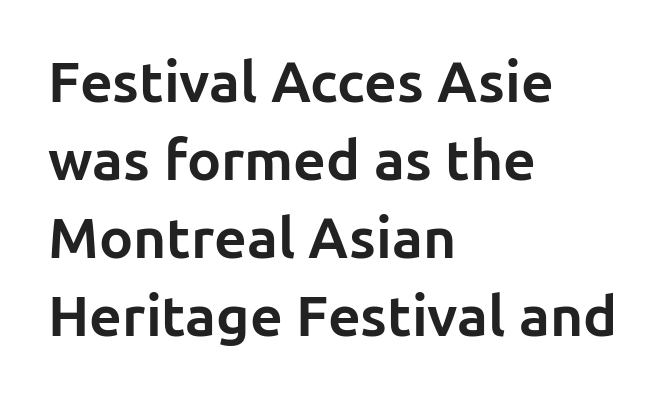
{"serif": "no", "italic": "no", "bold": "yes", "weight": "bold", "width": "normal", "stroke_contrast": "low", "x_height": "medium", "monospaced": "no", "underline": "no", "align": "left", "line_spacing": "normal", "line_spacing_ratio": 1.37, "letter_spacing": "normal", "letter_spacing_em": 0.0, "glyph_px": 57}
